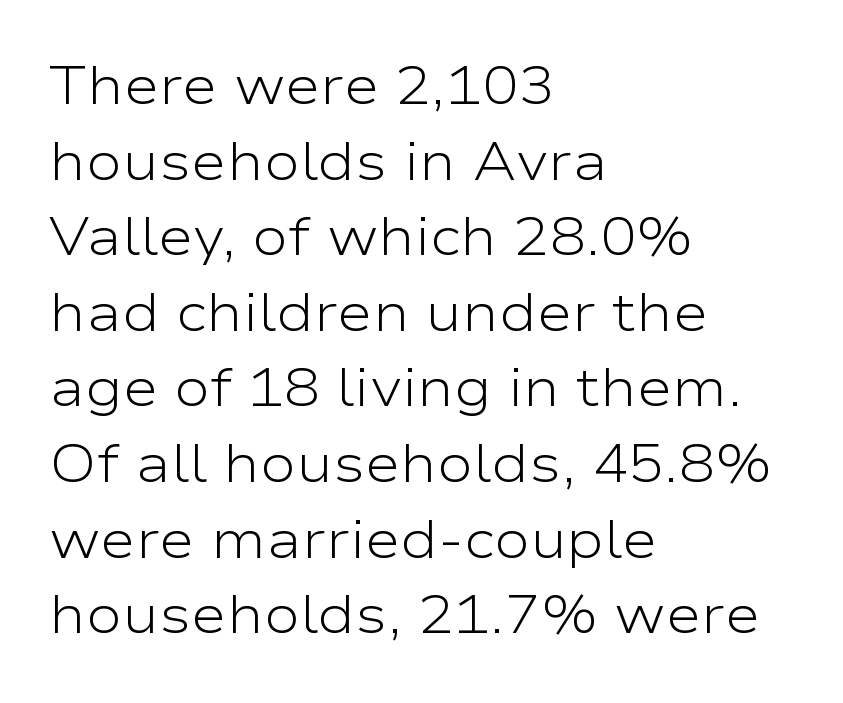
Q: Is the text bold? A: No.
Q: Is the text italic (slanted)? A: No, it is upright.
Q: Is the typeface a serif or a sans-serif typeface? A: Sans-serif.
Q: Is the text underlined? A: No.
Q: How is the paragraph aligned? A: Left-aligned.
Q: Is the spacing between letters normal or unusually wide? A: Normal.
Q: Is the spacing between lines tight, normal or loose? A: Normal.
Q: Width (condensed, normal, or wide)? A: Wide.
Q: Stroke contrast? A: Low.
Q: x-height? A: Medium.
Q: Monospaced? A: No.
